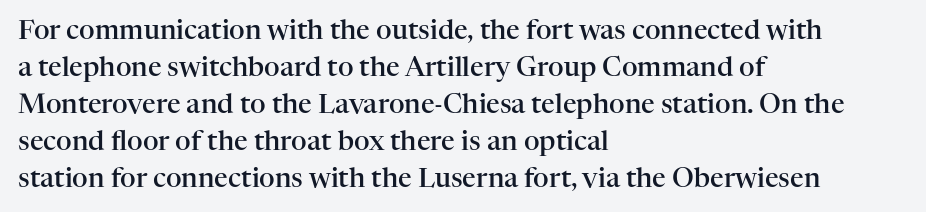
{"italic": "no", "bold": "semi", "underline": "no", "align": "left", "line_spacing": "normal", "line_spacing_ratio": 1.37, "letter_spacing": "normal", "letter_spacing_em": 0.0, "glyph_px": 27}
